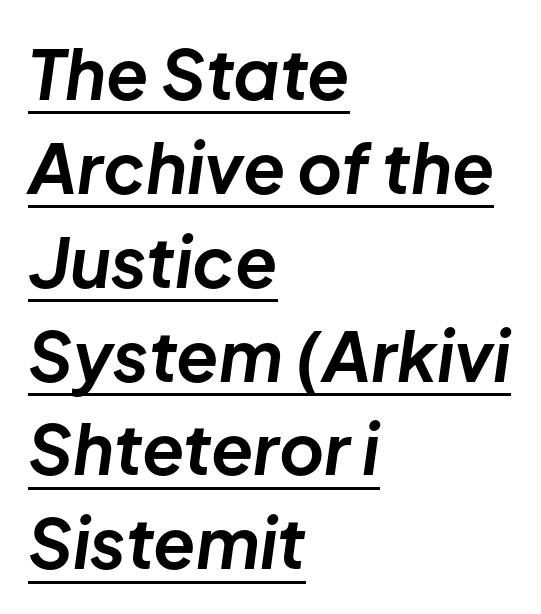
{"italic": "yes", "lean": "right", "slant_degrees": 8, "bold": "yes", "weight": "bold", "width": "normal", "stroke_contrast": "low", "x_height": "medium", "monospaced": "no", "underline": "yes", "align": "left", "line_spacing": "normal", "line_spacing_ratio": 1.36, "letter_spacing": "normal", "letter_spacing_em": 0.0, "glyph_px": 69}
